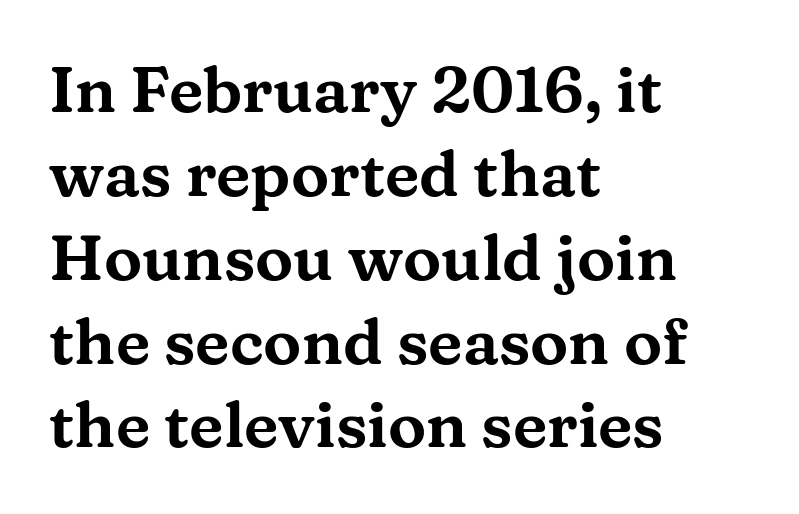
Looks like regular typesetting: each glyph gets only the width it needs. Compared with typical body copy, the letter spacing here is the same. One glance says typical: line gaps are just what's usual. Type without underlining. The paragraph shown leans on its left margin. Nope, not italic — everything's standing straight.
